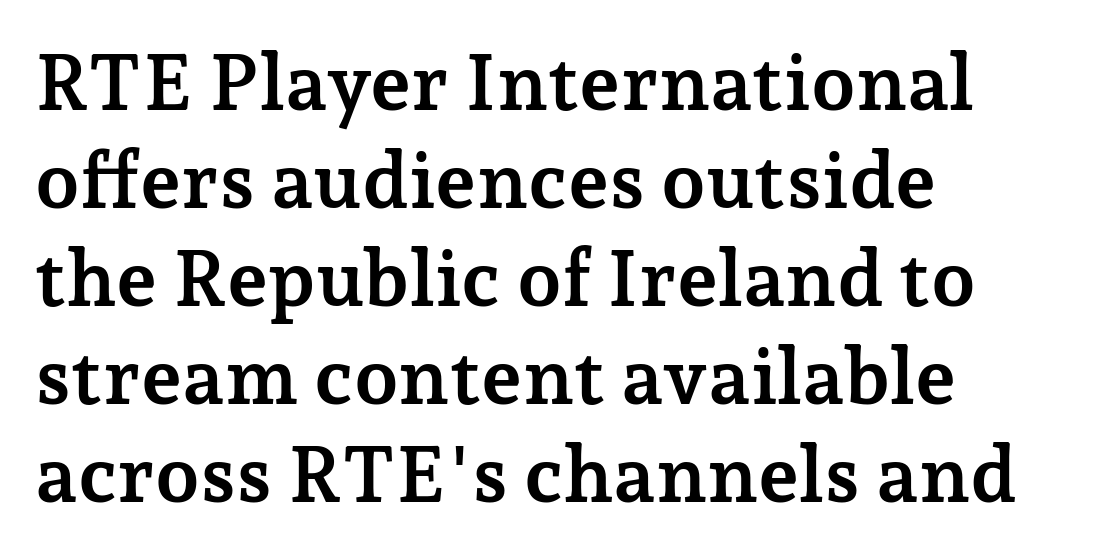
Descenders are the only things crossing below the line. The letters carry serifs — small finishing strokes at the ends of their stems. Summary of weight: heavy, a full bold. Reading down the block, your eye returns to a fixed left position each line. Varying glyph widths throughout — classic text-font behaviour.
